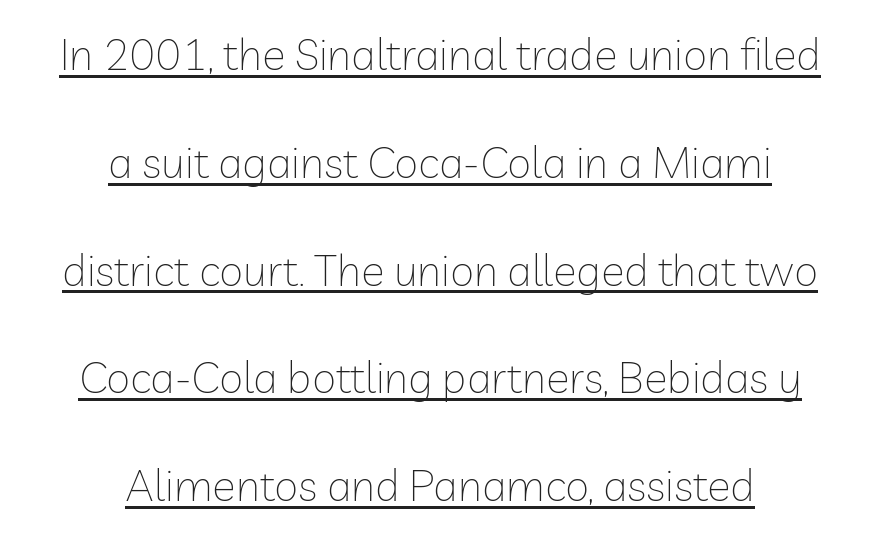
{"serif": "no", "italic": "no", "bold": "no", "weight": "thin", "width": "normal", "stroke_contrast": "low", "x_height": "medium", "monospaced": "no", "underline": "yes", "align": "center", "line_spacing": "loose", "line_spacing_ratio": 2.45, "letter_spacing": "normal", "letter_spacing_em": 0.0, "glyph_px": 44}
